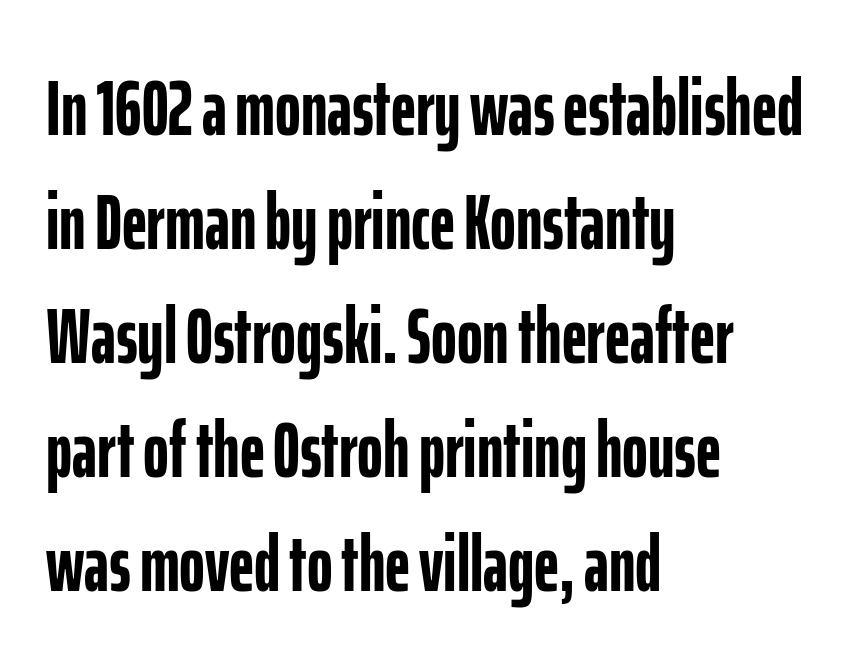
Q: Is the text bold? A: Yes.
Q: Is the text italic (slanted)? A: No, it is upright.
Q: Is the typeface a serif or a sans-serif typeface? A: Sans-serif.
Q: Is the text underlined? A: No.
Q: How is the paragraph aligned? A: Left-aligned.
Q: Is the spacing between letters normal or unusually wide? A: Normal.
Q: Is the spacing between lines tight, normal or loose? A: Normal.
Q: Width (condensed, normal, or wide)? A: Condensed.
Q: Stroke contrast? A: Low.
Q: x-height? A: Medium.
Q: Monospaced? A: No.
